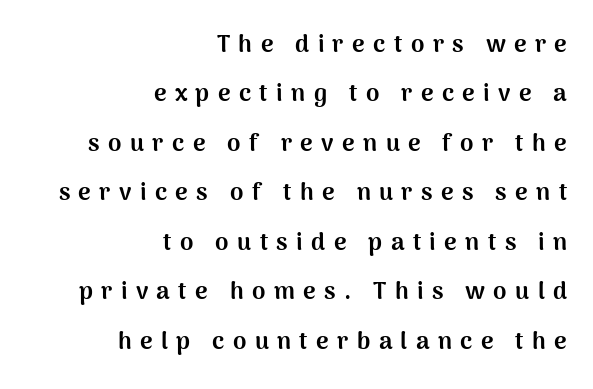
Does the lettering tilt? It doesn't — this is upright. The tracking reads as deliberately expanded to a designer's eye. The designer dialed line spacing up above the default. Caption: bold face, heavy strokes.
